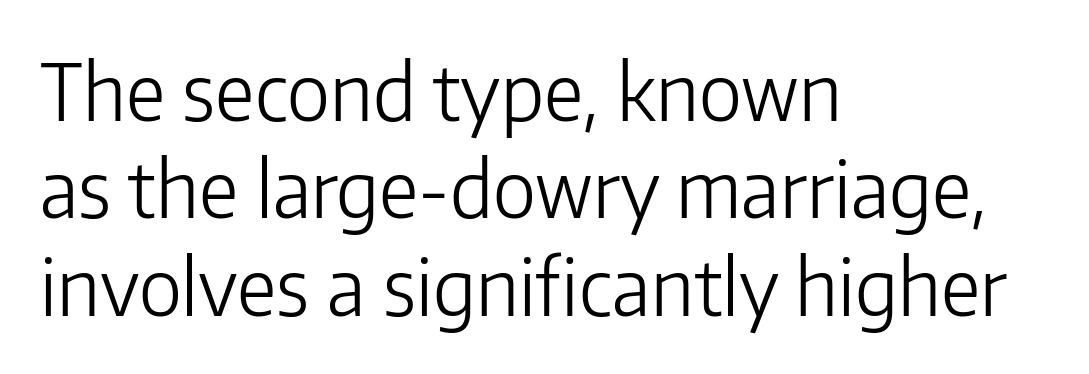
{"serif": "no", "italic": "no", "bold": "no", "weight": "light", "width": "normal", "stroke_contrast": "low", "x_height": "medium", "monospaced": "no", "underline": "no", "align": "left", "line_spacing": "normal", "line_spacing_ratio": 1.25, "letter_spacing": "normal", "letter_spacing_em": 0.0, "glyph_px": 78}
